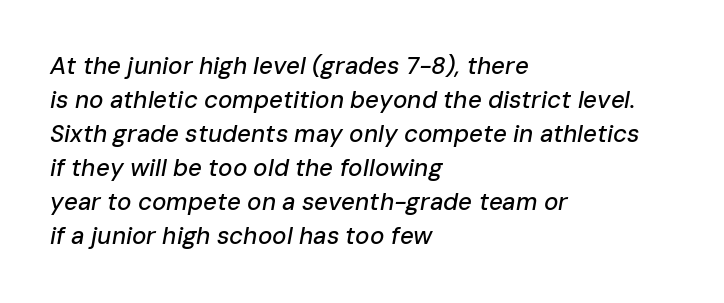
{"italic": "yes", "lean": "right", "slant_degrees": 10, "underline": "no", "align": "left", "line_spacing": "normal", "line_spacing_ratio": 1.42, "letter_spacing": "normal", "letter_spacing_em": 0.0, "glyph_px": 24}
